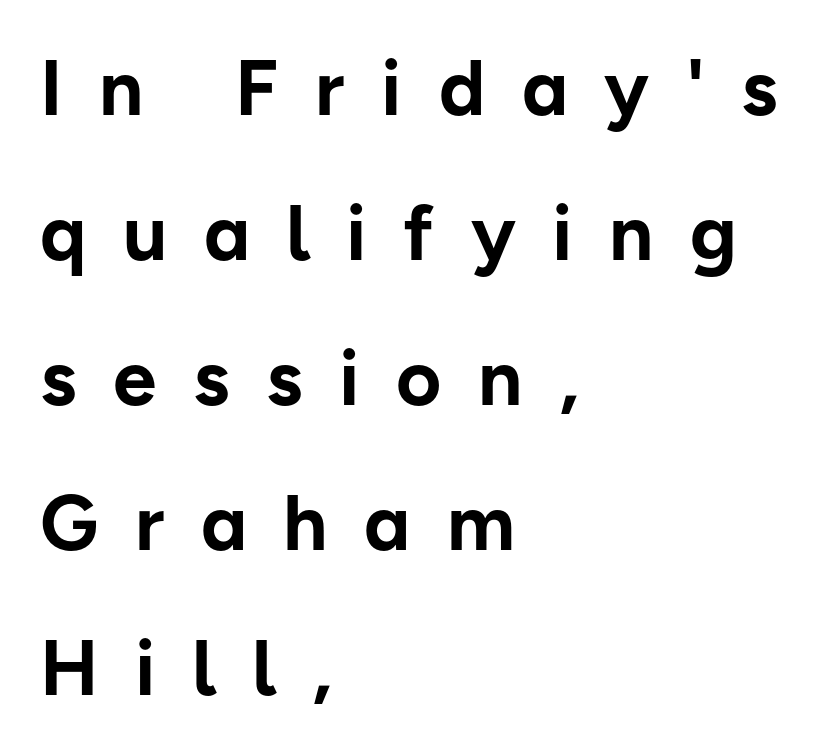
{"serif": "no", "italic": "no", "bold": "yes", "weight": "bold", "width": "normal", "stroke_contrast": "low", "x_height": "medium", "monospaced": "no", "underline": "no", "align": "left", "line_spacing_ratio": 1.86, "letter_spacing": "wide", "letter_spacing_em": 0.47, "glyph_px": 78}
